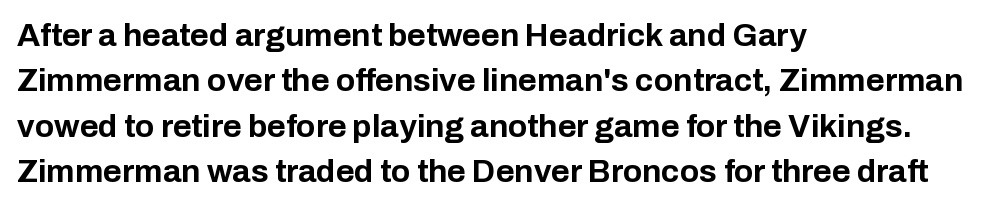
This sample uses a sans-serif face. Rows of type keep a routine distance in the vertical direction. Each letter keeps its own natural width here, so spacing adapts to shape. A bare baseline throughout the passage.
